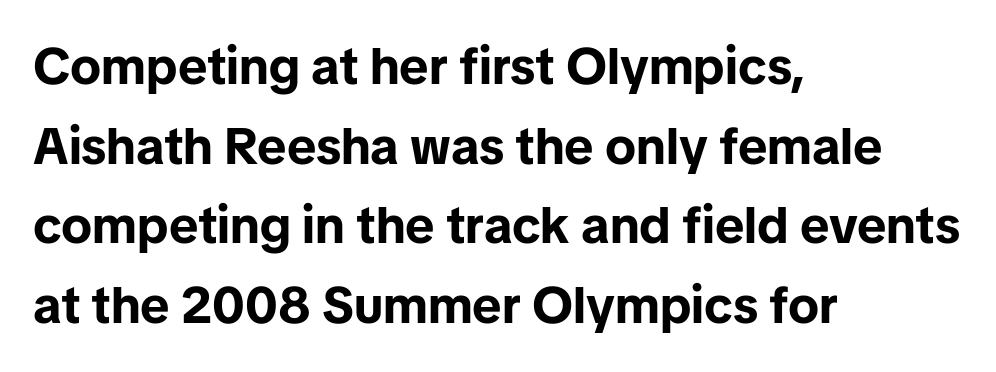
{"serif": "no", "italic": "no", "bold": "yes", "weight": "bold", "width": "normal", "stroke_contrast": "low", "x_height": "medium", "monospaced": "no", "underline": "no", "align": "left", "line_spacing": "normal", "line_spacing_ratio": 1.56, "letter_spacing": "normal", "letter_spacing_em": 0.0, "glyph_px": 51}
